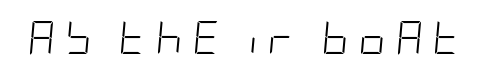
Q: Is the text bold? A: No.
Q: Is the text italic (slanted)? A: Yes, it leans right by about 5 degrees.
Q: Is the text underlined? A: No.
Q: Is the spacing between letters normal or unusually wide? A: Unusually wide.
Q: Width (condensed, normal, or wide)? A: Condensed.
Q: Stroke contrast? A: Low.
Q: x-height? A: Large.
